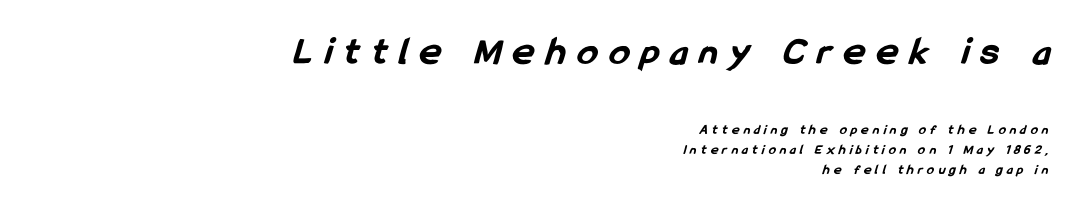
The image shows 40 px bold, condensed sans-serif type; set right-aligned, normal line spacing (1.44x), unusually wide letter spacing (+0.31 em), not underlined; the first (top) block is 2.86x larger; low stroke contrast and a medium x-height.
